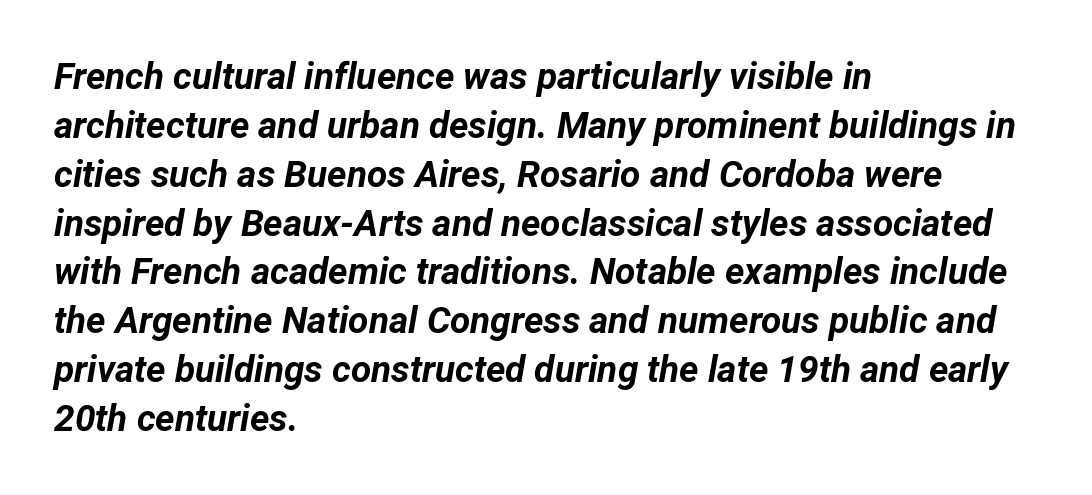
Q: Is the text bold? A: Yes.
Q: Is the text italic (slanted)? A: Yes, it leans right by about 12 degrees.
Q: Is the text underlined? A: No.
Q: How is the paragraph aligned? A: Left-aligned.
Q: Is the spacing between letters normal or unusually wide? A: Normal.
Q: Is the spacing between lines tight, normal or loose? A: Normal.
Q: Width (condensed, normal, or wide)? A: Normal.
Q: Stroke contrast? A: Low.
Q: x-height? A: Medium.
Q: Monospaced? A: No.
